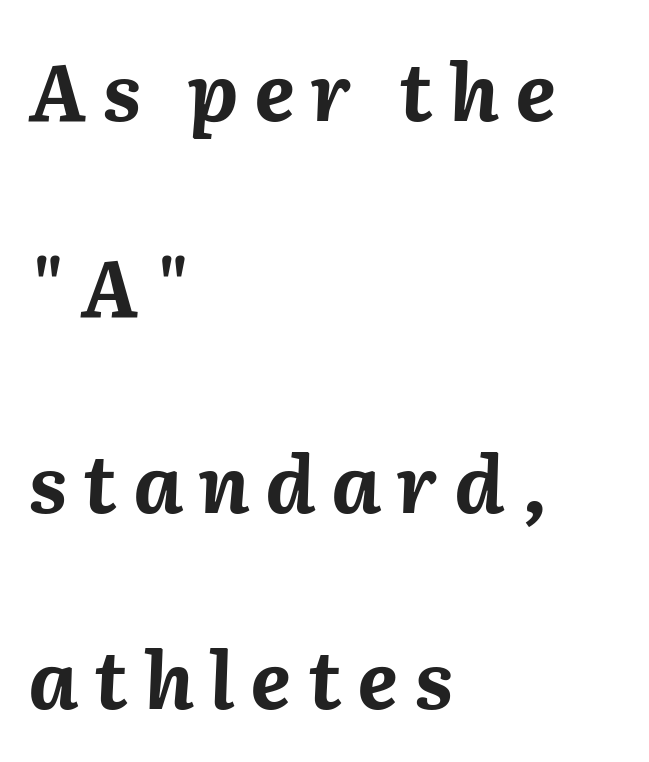
Nobody drew a line under any word here. This sample uses expanded letter spacing, leaving extra air between glyphs. An italicized treatment has been applied to the whole sample. Vertically, the passage feels expansive, rows floating well apart.
